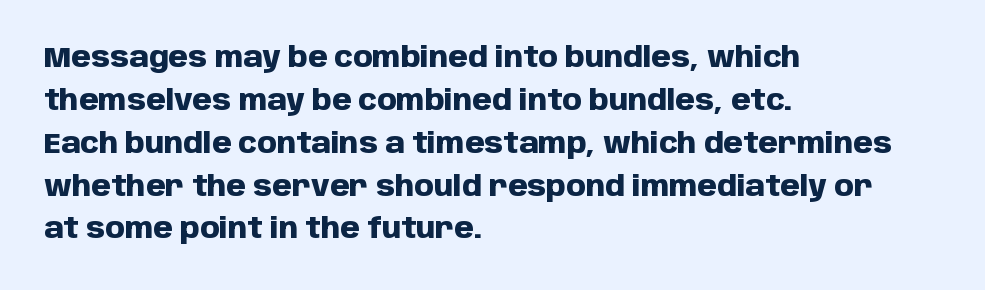
The image shows 28 px heavy sans-serif type, upright; set left-aligned, normal line spacing (1.53x), normal letter spacing, not underlined; low stroke contrast and a large x-height.
